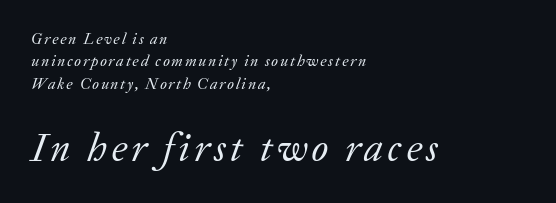
Is the type slanted? Yes — the strokes lean at a clear angle. Larger block? The one below; the one above is distinctly smaller. Regarding serifs, this sample has them. You could not count columns in this text — the font is proportionally spaced. A bare baseline throughout the passage.
